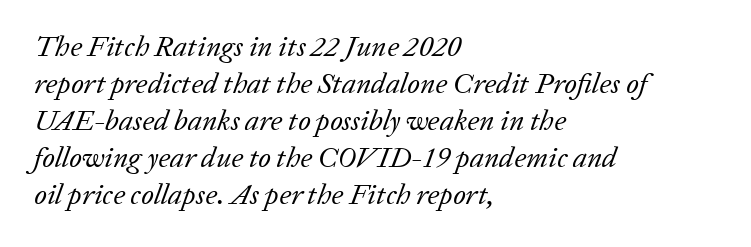
Q: Is the text bold? A: No.
Q: Is the text italic (slanted)? A: Yes, it leans right by about 20 degrees.
Q: Is the typeface a serif or a sans-serif typeface? A: Serif.
Q: Is the text underlined? A: No.
Q: How is the paragraph aligned? A: Left-aligned.
Q: Is the spacing between letters normal or unusually wide? A: Normal.
Q: Is the spacing between lines tight, normal or loose? A: Normal.
Q: Width (condensed, normal, or wide)? A: Normal.
Q: Stroke contrast? A: Low.
Q: x-height? A: Medium.
Q: Monospaced? A: No.
